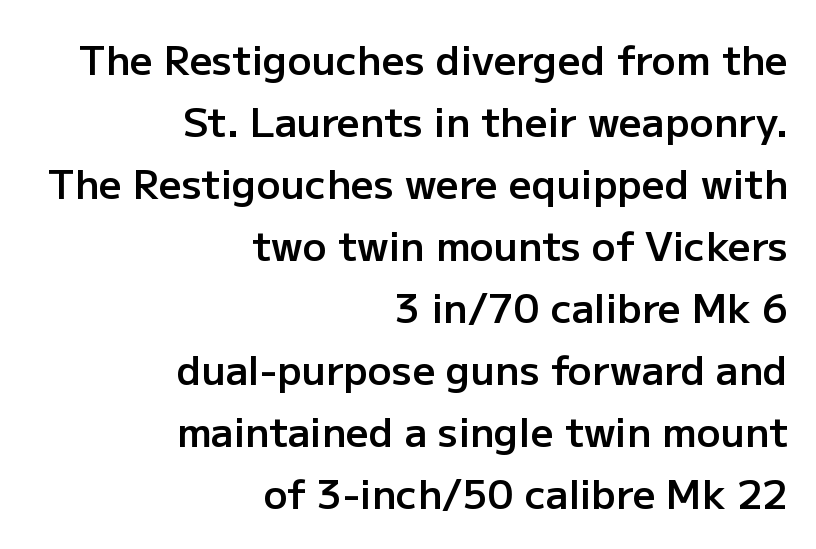
The image shows 40 px semibold sans-serif type, upright; set right-aligned, normal line spacing (1.55x), normal letter spacing, not underlined; low stroke contrast and a medium x-height.
